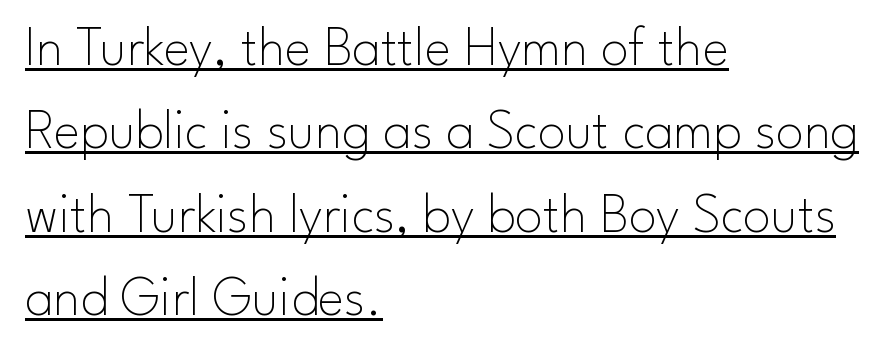
{"serif": "no", "italic": "no", "bold": "no", "weight": "thin", "width": "normal", "stroke_contrast": "low", "x_height": "small", "monospaced": "no", "underline": "yes", "align": "left", "line_spacing": "normal", "line_spacing_ratio": 1.49, "letter_spacing": "normal", "letter_spacing_em": 0.0, "glyph_px": 56}
